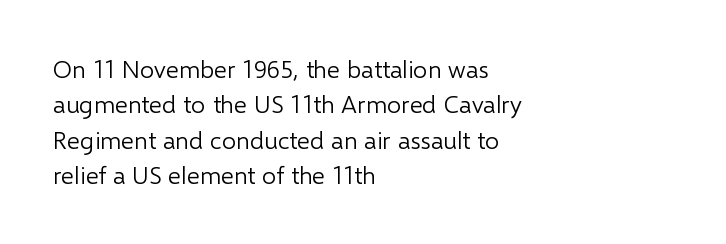
{"italic": "no", "bold": "no", "underline": "no", "align": "left", "line_spacing": "normal", "line_spacing_ratio": 1.42, "letter_spacing": "normal", "letter_spacing_em": 0.0, "glyph_px": 25}
